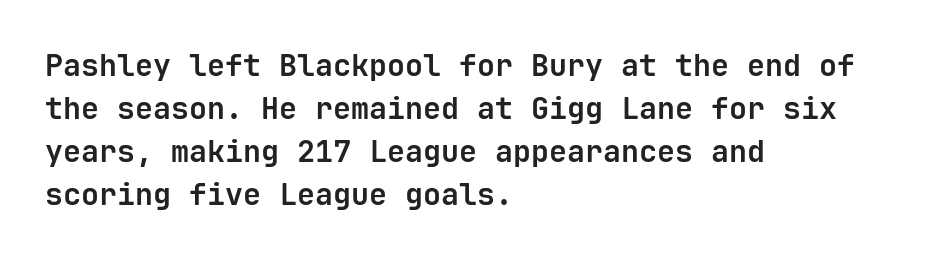
The image shows 30 px bold sans-serif type, upright, monospaced; set left-aligned, normal line spacing (1.43x), normal letter spacing, not underlined; low stroke contrast and a medium x-height.
